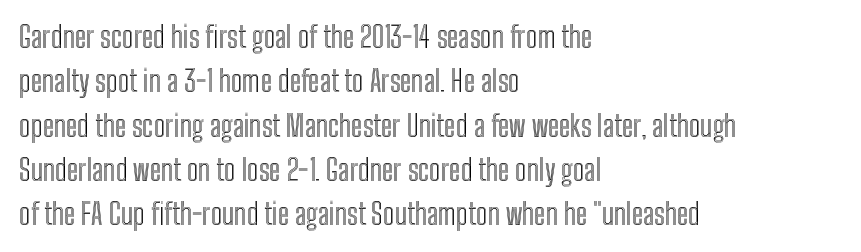
Short note: letters normally spaced. The lines sit at an ordinary, default distance from one another. Posture: upright roman. You could not count columns in this text — the font is proportionally spaced.
